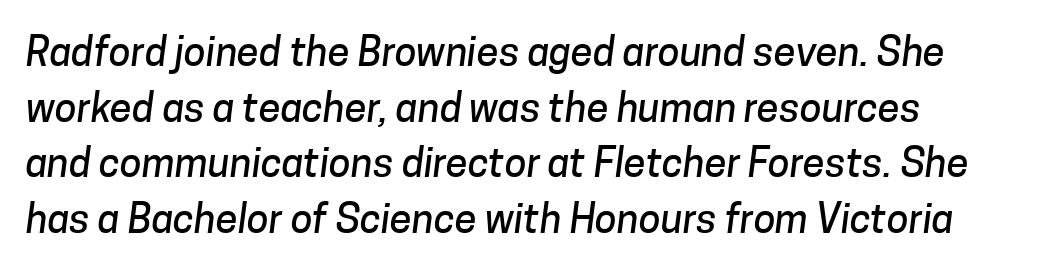
Q: Is the typeface a serif or a sans-serif typeface? A: Sans-serif.
Q: Is the text underlined? A: No.
Q: Is the spacing between letters normal or unusually wide? A: Normal.
Q: Is the spacing between lines tight, normal or loose? A: Normal.
Q: Width (condensed, normal, or wide)? A: Normal.
Q: Stroke contrast? A: Low.
Q: x-height? A: Medium.
Q: Monospaced? A: No.
